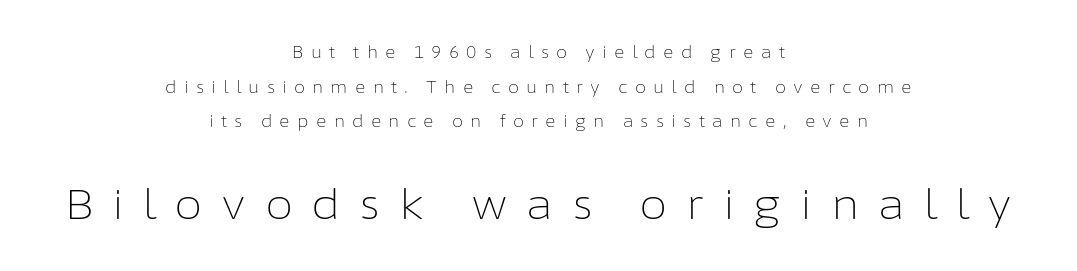
Q: Is the text bold? A: No.
Q: Is the text italic (slanted)? A: No, it is upright.
Q: Is the typeface a serif or a sans-serif typeface? A: Sans-serif.
Q: Is the text underlined? A: No.
Q: How is the paragraph aligned? A: Centered.
Q: Is the spacing between letters normal or unusually wide? A: Unusually wide.
Q: Is the spacing between lines tight, normal or loose? A: Loose.
Q: Which block of text is set in a larger size, the first (top) or the second (bottom)? A: The second (bottom) one.
Q: Width (condensed, normal, or wide)? A: Normal.
Q: Stroke contrast? A: Low.
Q: x-height? A: Medium.
Q: Monospaced? A: No.
